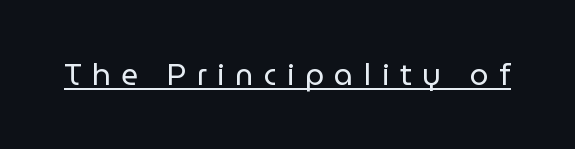
The image shows 30 px regular-weight sans-serif type, upright; set unusually wide letter spacing (+0.35 em), underlined; low stroke contrast and a medium x-height.
